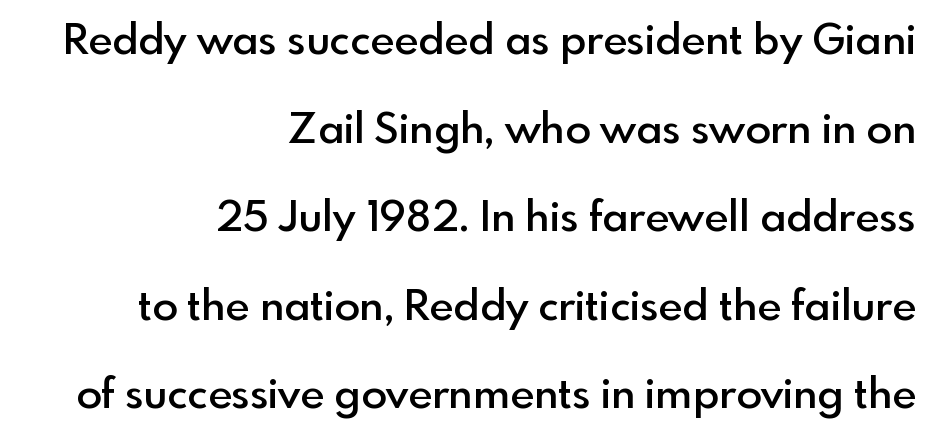
{"serif": "no", "italic": "no", "bold": "semi", "weight": "semibold", "width": "normal", "x_height": "small", "monospaced": "no", "underline": "no", "align": "right", "line_spacing": "loose", "line_spacing_ratio": 2.11, "letter_spacing": "normal", "letter_spacing_em": 0.0, "glyph_px": 42}
